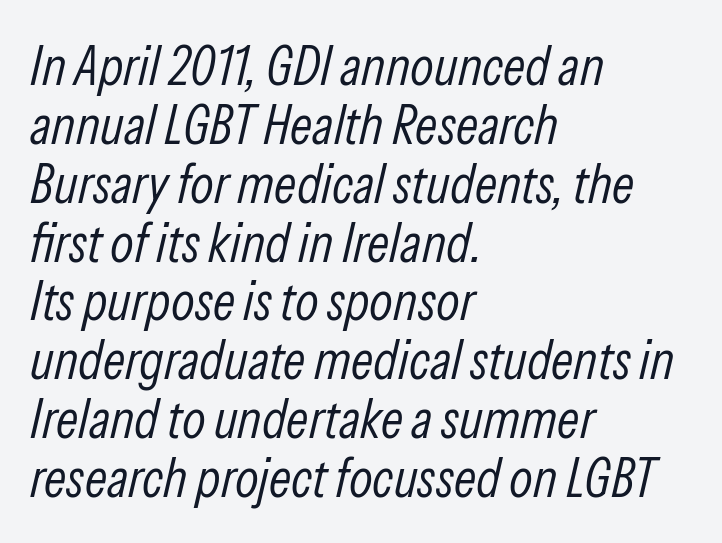
The image shows 55 px light, condensed type, italic (leaning right); set left-aligned, tight line spacing (1.07x), normal letter spacing, not underlined; low stroke contrast and a medium x-height.
